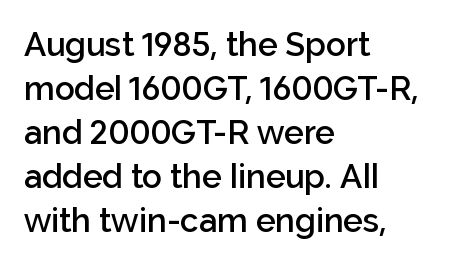
Q: Is the text bold? A: Semi-bold.
Q: Is the text italic (slanted)? A: No, it is upright.
Q: Is the typeface a serif or a sans-serif typeface? A: Sans-serif.
Q: Is the text underlined? A: No.
Q: How is the paragraph aligned? A: Left-aligned.
Q: Is the spacing between letters normal or unusually wide? A: Normal.
Q: Is the spacing between lines tight, normal or loose? A: Normal.
Q: Width (condensed, normal, or wide)? A: Normal.
Q: Stroke contrast? A: Low.
Q: x-height? A: Medium.
Q: Monospaced? A: No.
